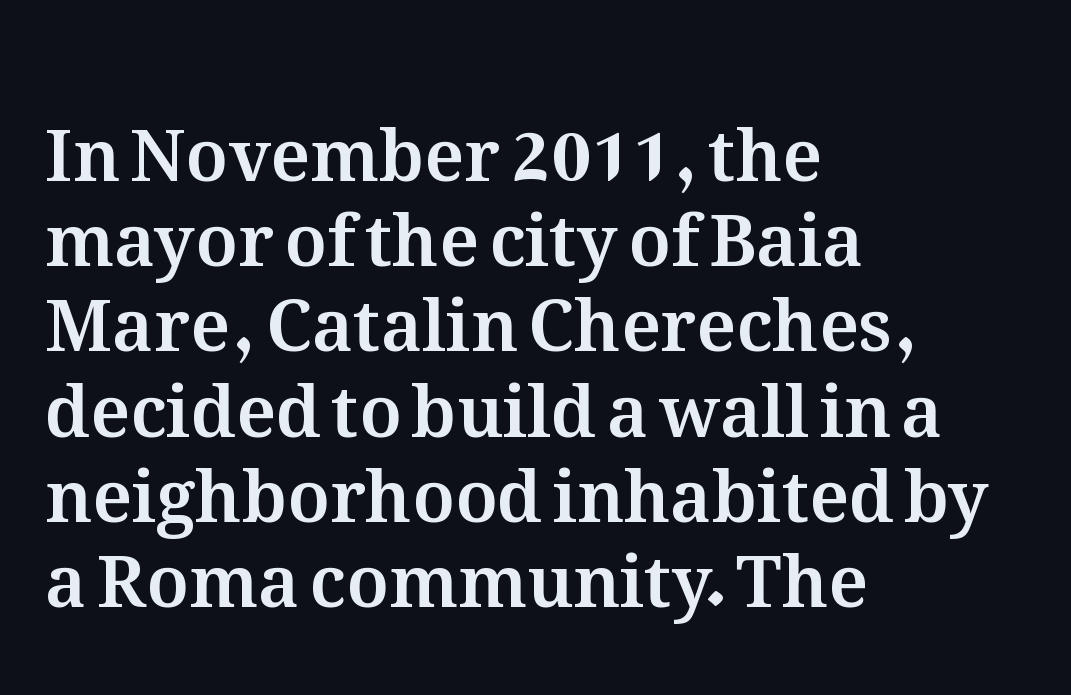
The image shows 71 px text type, upright; set left-aligned, line spacing 1.2x, normal letter spacing, not underlined; medium stroke contrast and a medium x-height.
